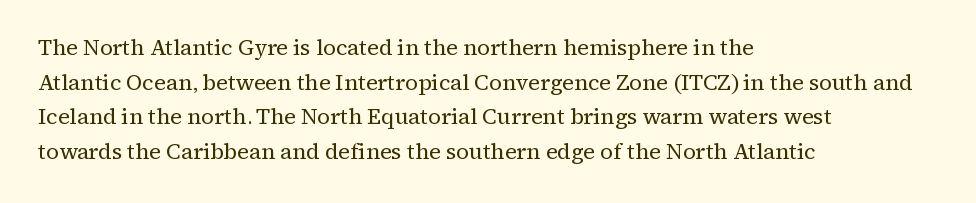
Q: Is the text bold? A: No.
Q: Is the text italic (slanted)? A: No, it is upright.
Q: Is the text underlined? A: No.
Q: How is the paragraph aligned? A: Left-aligned.
Q: Is the spacing between letters normal or unusually wide? A: Normal.
Q: Is the spacing between lines tight, normal or loose? A: Normal.
